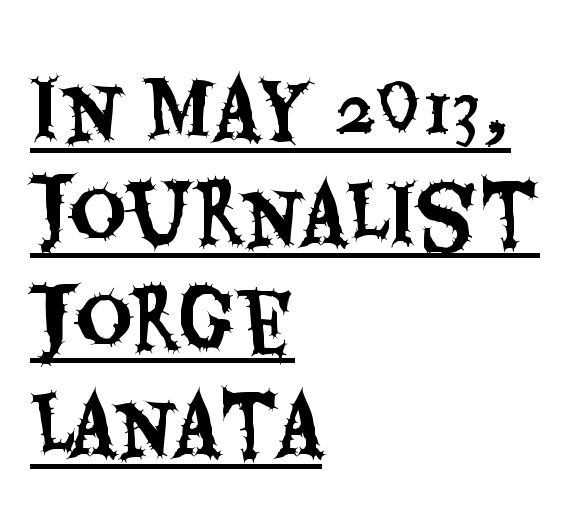
These lines sit exactly where default settings would place them. Classification — sans serif. Proportional: the letters do not fall into vertical columns. Standard letterfit; no display-style spreading of the glyphs.
